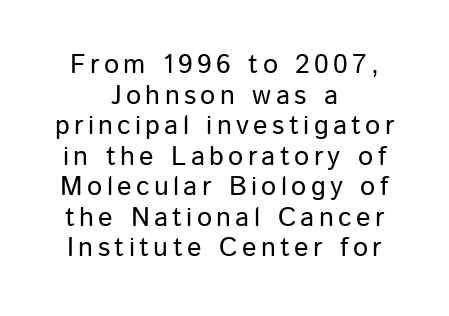
Q: Is the text italic (slanted)? A: No, it is upright.
Q: Is the text underlined? A: No.
Q: How is the paragraph aligned? A: Centered.
Q: Is the spacing between lines tight, normal or loose? A: Tight.
